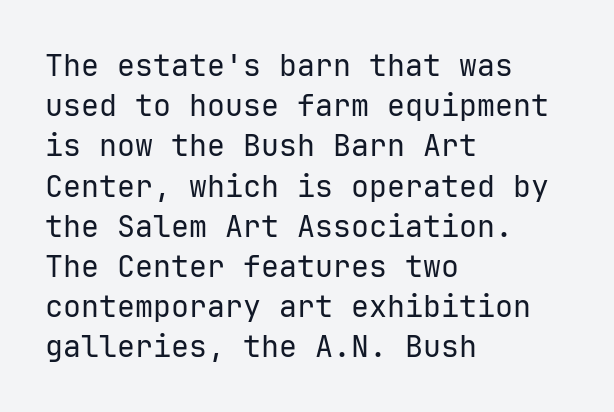
Q: Is the text bold? A: No.
Q: Is the text italic (slanted)? A: No, it is upright.
Q: Is the typeface a serif or a sans-serif typeface? A: Sans-serif.
Q: Is the text underlined? A: No.
Q: How is the paragraph aligned? A: Left-aligned.
Q: Is the spacing between letters normal or unusually wide? A: Normal.
Q: Is the spacing between lines tight, normal or loose? A: Normal.
Q: Width (condensed, normal, or wide)? A: Normal.
Q: Stroke contrast? A: Low.
Q: x-height? A: Medium.
Q: Monospaced? A: Yes.
